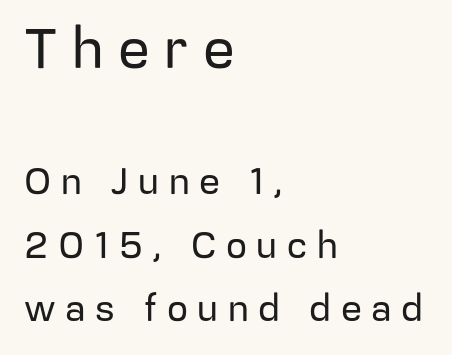
The image shows 56 px sans-serif type, upright; set left-aligned, line spacing 1.72x, unusually wide letter spacing (+0.26 em), not underlined; the first (top) block is 1.51x larger; low stroke contrast and a medium x-height.
